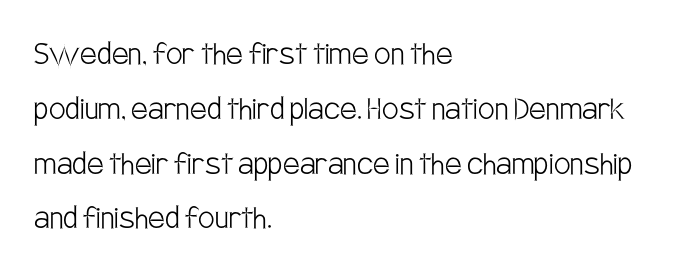
{"serif": "no", "italic": "no", "bold": "no", "weight": "light", "width": "condensed", "stroke_contrast": "low", "x_height": "large", "monospaced": "no", "underline": "no", "align": "left", "line_spacing": "normal", "line_spacing_ratio": 1.48, "letter_spacing": "normal", "letter_spacing_em": 0.0, "glyph_px": 37}
